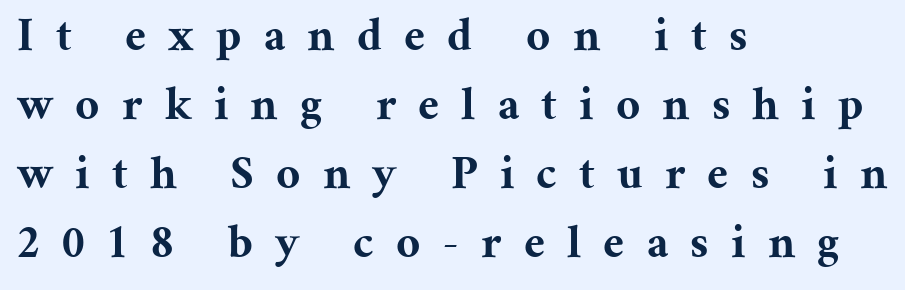
{"serif": "yes", "italic": "no", "bold": "yes", "weight": "bold", "width": "normal", "stroke_contrast": "medium", "x_height": "medium", "monospaced": "no", "underline": "no", "align": "left", "line_spacing": "normal", "line_spacing_ratio": 1.47, "letter_spacing": "wide", "letter_spacing_em": 0.47, "glyph_px": 47}
